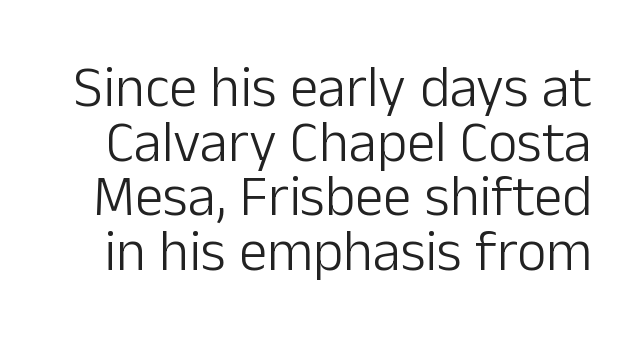
Q: Is the text bold? A: No.
Q: Is the text italic (slanted)? A: No, it is upright.
Q: Is the typeface a serif or a sans-serif typeface? A: Sans-serif.
Q: Is the text underlined? A: No.
Q: Is the spacing between letters normal or unusually wide? A: Normal.
Q: Is the spacing between lines tight, normal or loose? A: Tight.
Q: Width (condensed, normal, or wide)? A: Normal.
Q: Stroke contrast? A: Low.
Q: x-height? A: Medium.
Q: Monospaced? A: No.
